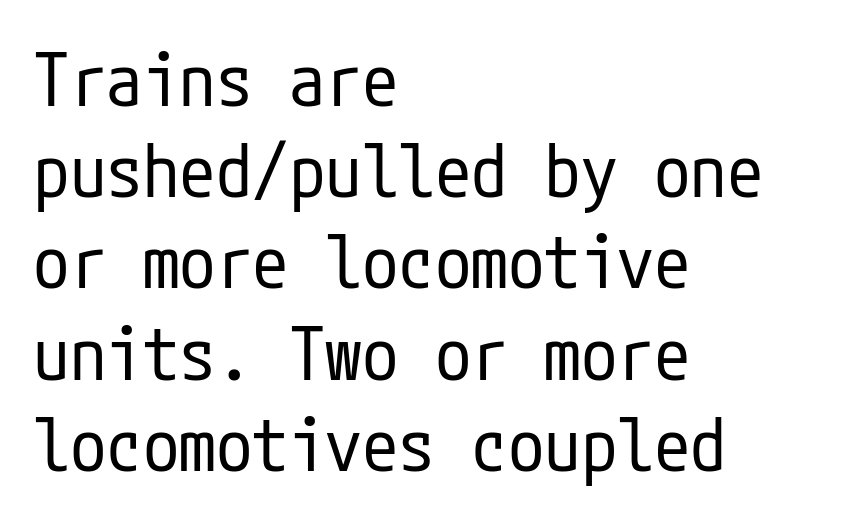
{"serif": "no", "italic": "no", "bold": "no", "weight": "regular", "width": "condensed", "stroke_contrast": "low", "x_height": "medium", "underline": "no", "align": "left", "line_spacing": "normal", "line_spacing_ratio": 1.25, "letter_spacing": "normal", "letter_spacing_em": 0.0, "glyph_px": 73}
